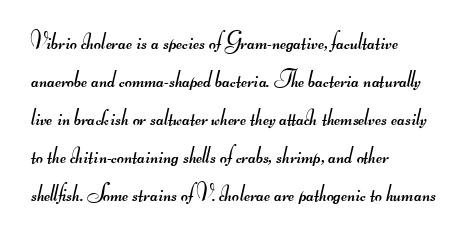
Q: Is the text bold? A: No.
Q: Is the text underlined? A: No.
Q: How is the paragraph aligned? A: Left-aligned.
Q: Is the spacing between letters normal or unusually wide? A: Normal.
Q: Is the spacing between lines tight, normal or loose? A: Normal.
